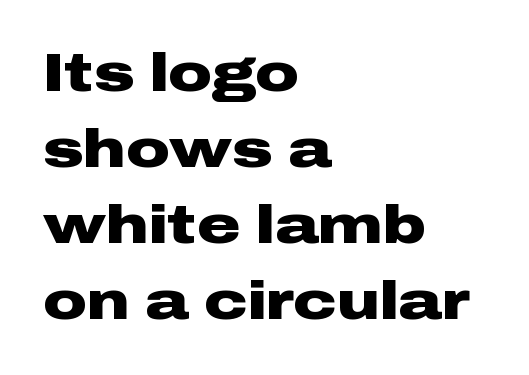
{"serif": "no", "italic": "no", "bold": "yes", "weight": "heavy", "width": "wide", "stroke_contrast": "low", "x_height": "medium", "monospaced": "no", "underline": "no", "align": "left", "line_spacing": "normal", "line_spacing_ratio": 1.41, "letter_spacing": "normal", "letter_spacing_em": 0.0, "glyph_px": 54}
